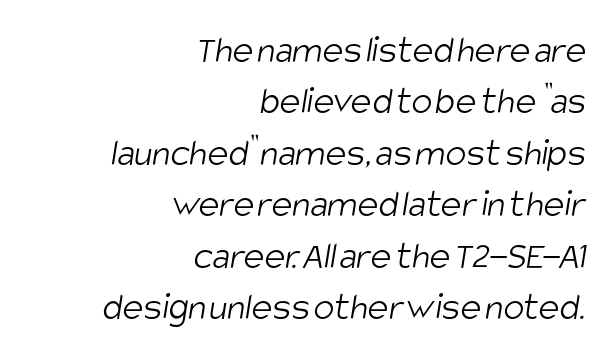
The image shows 39 px light, condensed sans-serif type; set right-aligned, normal line spacing (1.32x), normal letter spacing, not underlined; low stroke contrast and a large x-height.
